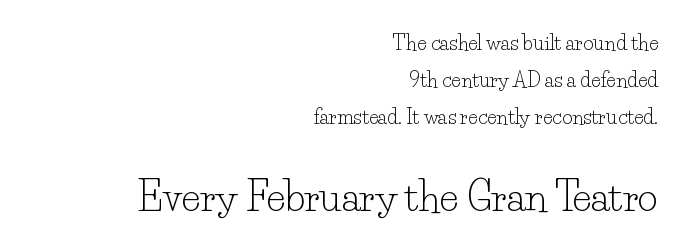
This sample uses an upright cut, with every glyph sitting square on the baseline. Any mark beneath the type? The region is blank. Each letter keeps its own natural width here, so spacing adapts to shape. This layout puts the modest block above and the oversized block below. The letters carry serifs — small finishing strokes at the ends of their stems. The face used here is rendered with its standard letterfit.
